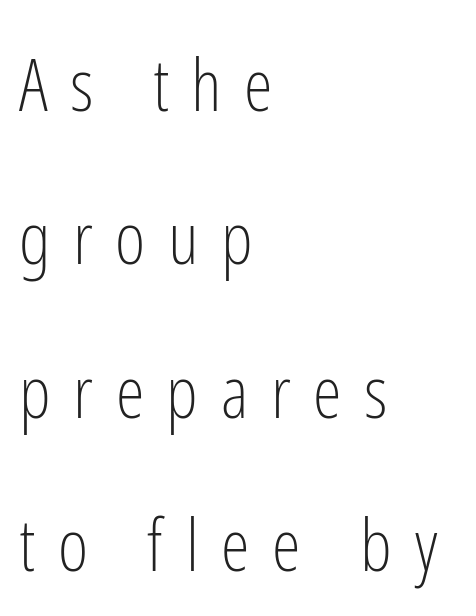
Caption: face not bold, strokes unweighted. Only glyphs here, with clear space below each row. A typesetter would call this proportional, since set widths differ per character. Serifs: no, the terminals of the letterforms are clean. Tall strokes in this sample are plumb rather than angled.
